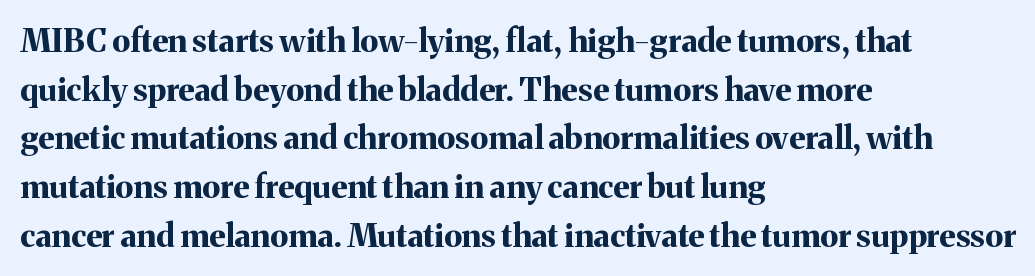
Note the varied advance widths — an 'i' is clearly narrower than an 'm'. Does the type have serifs? Yes, each stem ends in a small foot. What stands out about the letter spacing? Nothing — it is the standard amount. A normal amount of white space separates one row of letters from the next.
